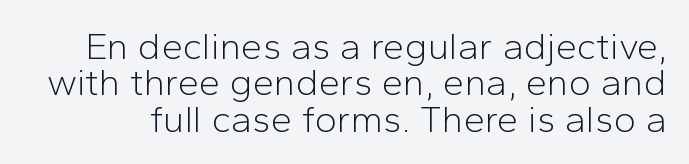
{"serif": "no", "italic": "no", "bold": "no", "weight": "light", "width": "normal", "stroke_contrast": "low", "x_height": "medium", "monospaced": "no", "underline": "no", "line_spacing": "tight", "line_spacing_ratio": 0.96, "letter_spacing": "normal", "letter_spacing_em": 0.0, "glyph_px": 38}
